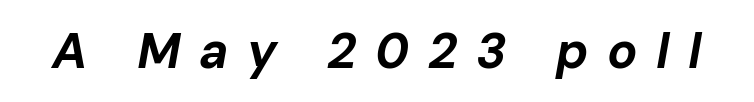
{"italic": "yes", "lean": "right", "slant_degrees": 10, "bold": "yes", "weight": "bold", "width": "normal", "stroke_contrast": "low", "x_height": "medium", "monospaced": "no", "underline": "no", "letter_spacing": "wide", "letter_spacing_em": 0.37, "glyph_px": 50}
